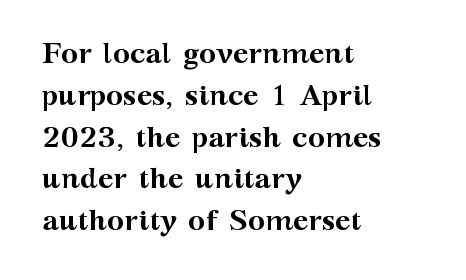
Students, observe: this is what conventionally led text looks like. The letterforms sit shoulder to shoulder at normal distance. The compositor pushed each line to the left boundary. As a designer I'd log this as weight 700, bold. This is the regular roman posture of the typeface.
